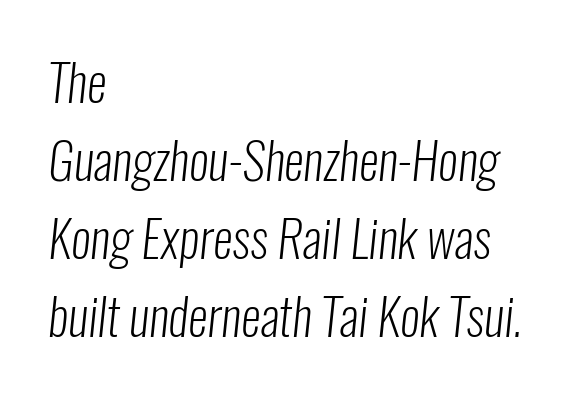
The image shows 50 px light, condensed sans-serif type; set left-aligned, normal line spacing (1.56x), normal letter spacing, not underlined; low stroke contrast and a medium x-height.
